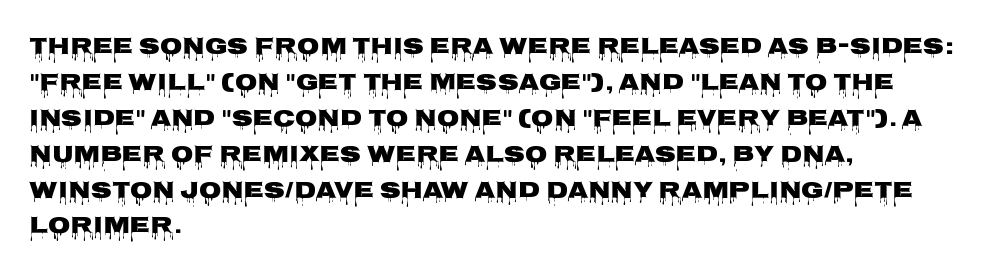
The line-height multiplier appears to be the usual default. Plain, unruled lines of type. The type is set solid horizontally, with unmodified tracking. Horizontal alignment here is leftward, the default for most running prose. Does the weight exceed regular? Yes, all the way to bold.
